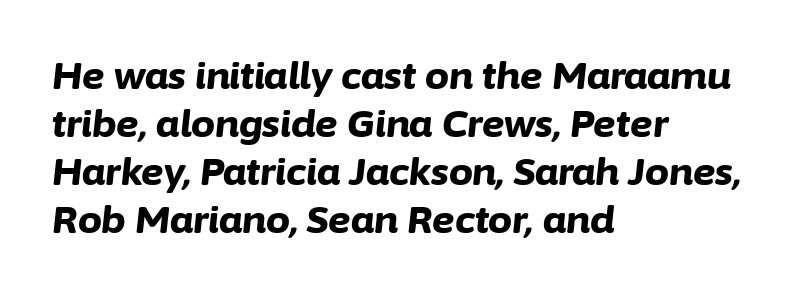
Type without underlining. Alignment: flush left. Character widths vary here, with narrow letters taking less room than wide ones. This sample uses plain, unmodified letter spacing. Posture: slanted. You'd pick this weight for a headline — it's a proper bold.
